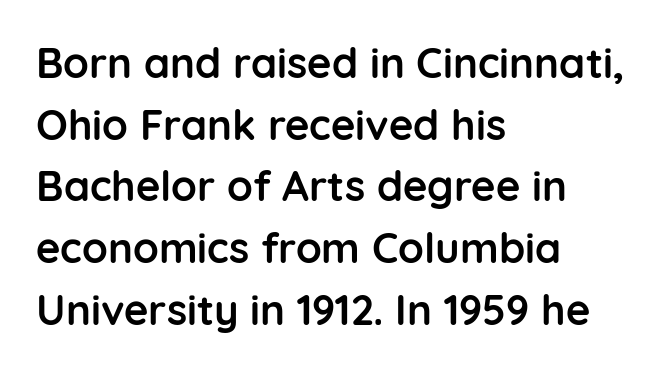
The image shows 42 px semibold sans-serif type, upright; set left-aligned, normal line spacing (1.47x), normal letter spacing, not underlined; low stroke contrast and a medium x-height.
